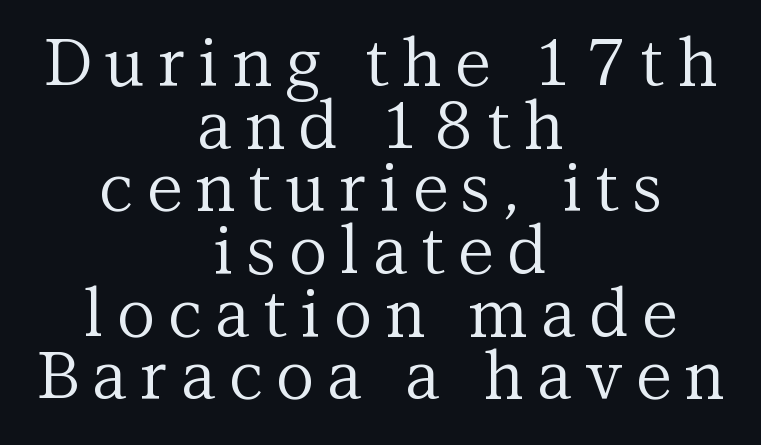
Q: Is the text bold? A: No.
Q: Is the text italic (slanted)? A: No, it is upright.
Q: Is the typeface a serif or a sans-serif typeface? A: Serif.
Q: Is the text underlined? A: No.
Q: How is the paragraph aligned? A: Centered.
Q: Is the spacing between letters normal or unusually wide? A: Unusually wide.
Q: Is the spacing between lines tight, normal or loose? A: Tight.
Q: Width (condensed, normal, or wide)? A: Normal.
Q: Stroke contrast? A: Medium.
Q: x-height? A: Medium.
Q: Monospaced? A: No.
